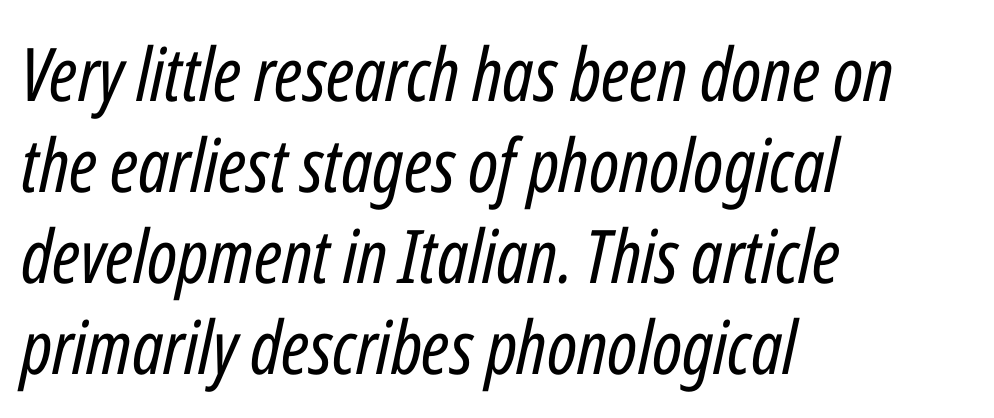
The rag falls on the right side of this text block. You could not count columns in this text — the font is proportionally spaced. Honestly, the letter spacing is just normal — you wouldn't notice it. It's the slanting kind of type. On a weight scale, this lands at 450 or below.
